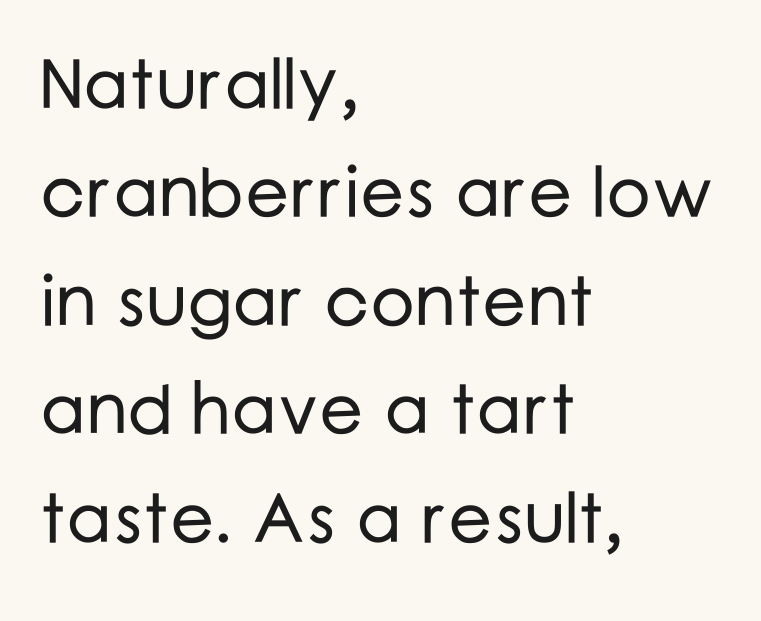
{"serif": "no", "italic": "no", "width": "normal", "stroke_contrast": "low", "x_height": "medium", "monospaced": "no", "underline": "no", "align": "left", "line_spacing": "normal", "line_spacing_ratio": 1.55, "letter_spacing": "normal", "letter_spacing_em": 0.0, "glyph_px": 70}
